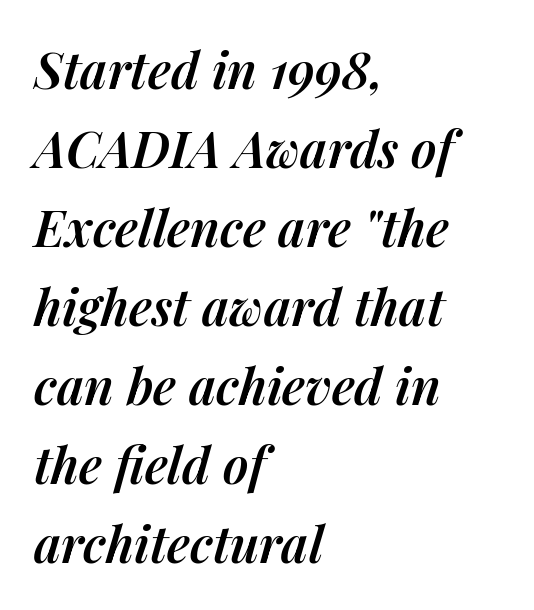
Q: Is the text bold? A: Semi-bold.
Q: Is the text italic (slanted)? A: Yes, it leans right by about 14 degrees.
Q: Is the text underlined? A: No.
Q: How is the paragraph aligned? A: Left-aligned.
Q: Is the spacing between letters normal or unusually wide? A: Normal.
Q: Is the spacing between lines tight, normal or loose? A: Normal.
Q: Width (condensed, normal, or wide)? A: Normal.
Q: Stroke contrast? A: Medium.
Q: x-height? A: Medium.
Q: Monospaced? A: No.
